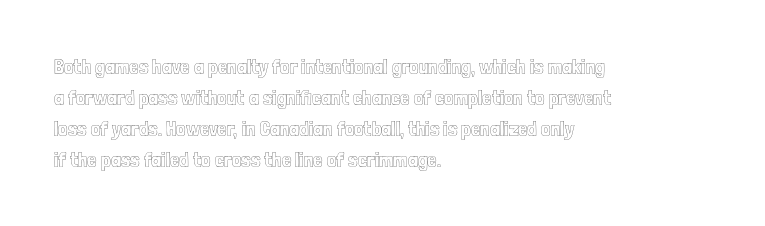
Q: Is the text italic (slanted)? A: No, it is upright.
Q: Is the text underlined? A: No.
Q: How is the paragraph aligned? A: Left-aligned.
Q: Is the spacing between letters normal or unusually wide? A: Normal.
Q: Is the spacing between lines tight, normal or loose? A: Normal.
